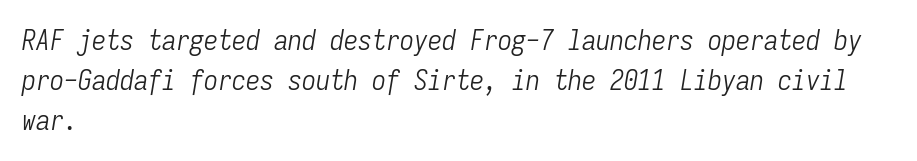
{"italic": "yes", "lean": "right", "slant_degrees": 9, "bold": "no", "weight": "light", "width": "condensed", "stroke_contrast": "low", "x_height": "medium", "monospaced": "yes", "underline": "no", "align": "left", "line_spacing": "normal", "line_spacing_ratio": 1.43, "letter_spacing": "normal", "letter_spacing_em": 0.0, "glyph_px": 28}
